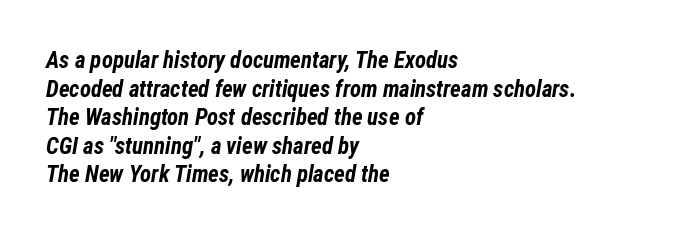
Is the block centered? No — it sits flush against the left margin. The area under the type is left untouched. Emphasis by weight is at full strength: bold. Would a proofreader flag this as italicized? Yes. The letters sit at their default tracking, neither squeezed nor spread.
